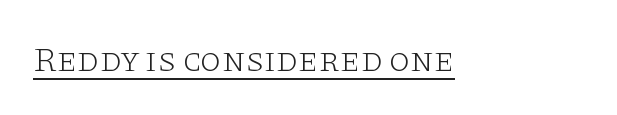
The image shows 34 px light, wide serif type, upright; set normal letter spacing, underlined; low stroke contrast and a large x-height.
